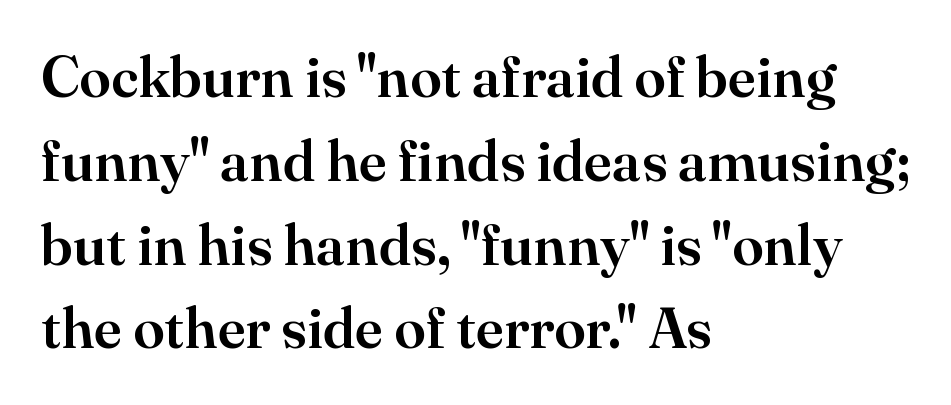
The image shows 57 px serif type, upright; set left-aligned, normal line spacing (1.47x), normal letter spacing, not underlined; high stroke contrast and a small x-height.
